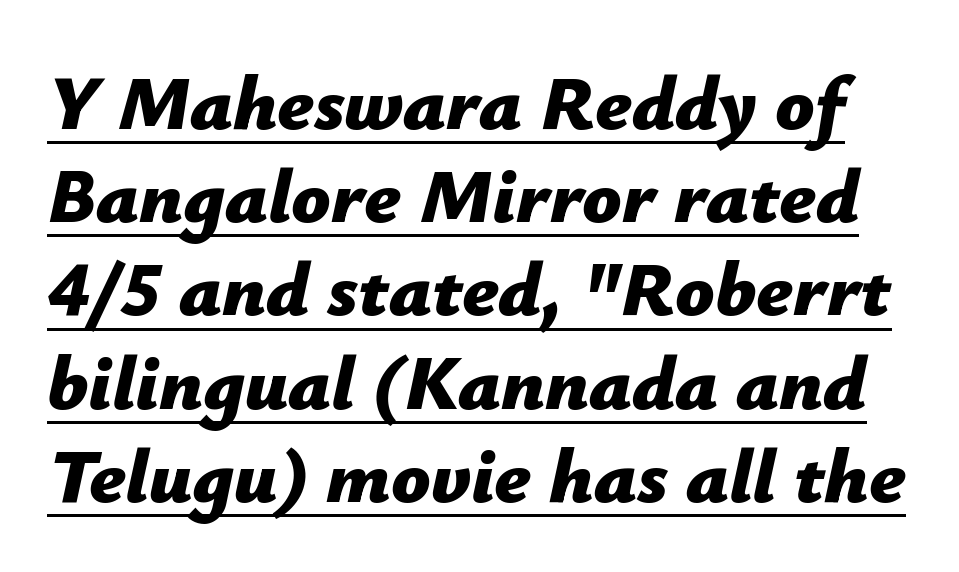
The face used here has a pronounced slope to its letters. Honestly, the underline is the first thing you notice here. Nobody touched the tracking dial on this one. Spacing verdict: proportional, widths tailored to each character.
